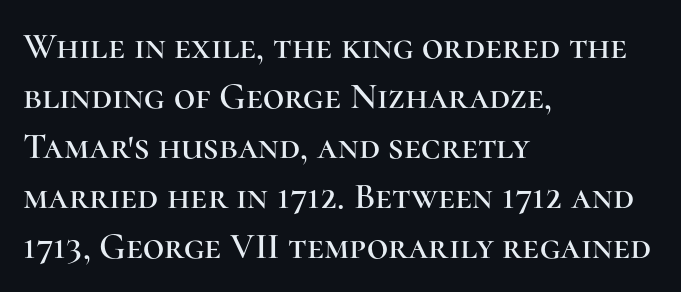
Compared with typical body copy, the letter spacing here is the same. Is the block centered? No — it sits flush against the left margin. A typesetter would call this leading conventional body-copy spacing. Nobody drew a line under any word here.
